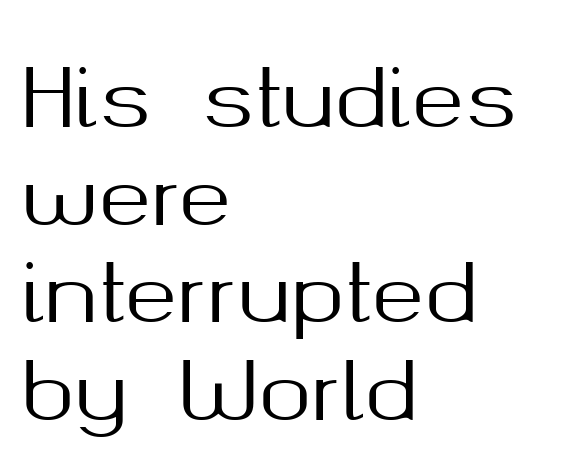
Between one letter and the next there's only the usual sliver of space. The letters advance in unequal steps, a hallmark of proportional type. Any mark beneath the type? The region is blank. Does the copy run flush right? No — it runs flush left. The letters carry no serifs — their stems end cleanly without finishing strokes.
